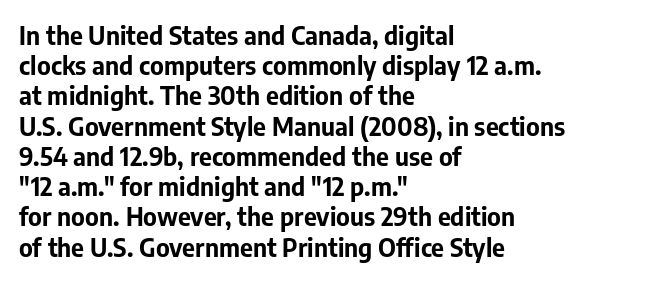
The passage shown is emphatically bold. The space directly below the letters is spotless. Tracking here is standard; glyphs follow each other at the usual distance. Where is the straight margin? On the left.
